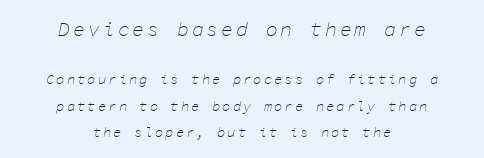
The image shows 20 px text type, italic (leaning right); set centered, loose line spacing (1.9x), not underlined; the first (top) block is 1.43x larger.
